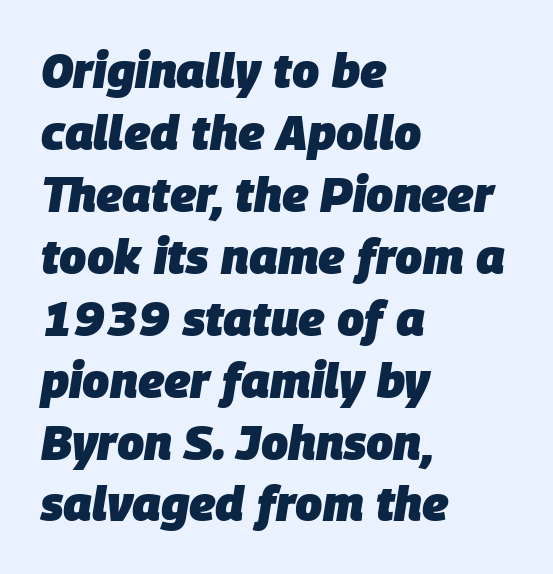
The image shows 48 px heavy type, italic (leaning right); set left-aligned, normal line spacing (1.29x), normal letter spacing, not underlined; low stroke contrast and a large x-height.
